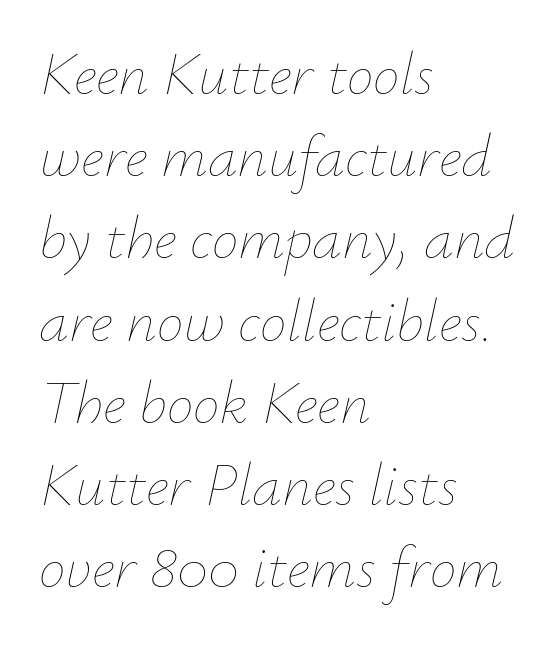
Q: Is the text bold? A: No.
Q: Is the text italic (slanted)? A: Yes, it leans right by about 12 degrees.
Q: Is the text underlined? A: No.
Q: How is the paragraph aligned? A: Left-aligned.
Q: Is the spacing between letters normal or unusually wide? A: Normal.
Q: Is the spacing between lines tight, normal or loose? A: Normal.
Q: Width (condensed, normal, or wide)? A: Normal.
Q: Stroke contrast? A: Low.
Q: x-height? A: Small.
Q: Monospaced? A: No.
